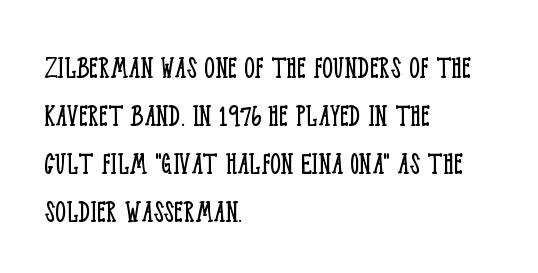
{"serif": "yes", "italic": "no", "bold": "no", "weight": "light", "width": "condensed", "stroke_contrast": "low", "x_height": "large", "monospaced": "no", "underline": "no", "align": "left", "line_spacing": "normal", "line_spacing_ratio": 1.41, "letter_spacing": "normal", "letter_spacing_em": 0.0, "glyph_px": 34}
